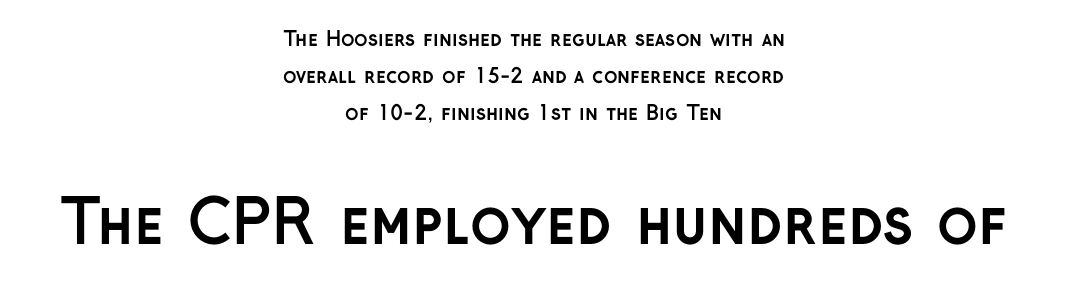
The image shows 60 px semibold sans-serif type, upright; set centered, line spacing 1.84x, normal letter spacing, not underlined; the second (bottom) block is 3.0x larger; low stroke contrast and a medium x-height.
